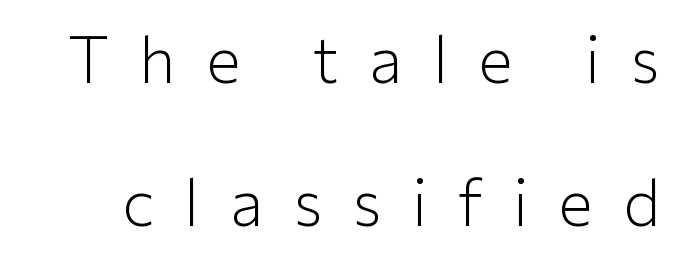
{"serif": "no", "italic": "no", "bold": "no", "weight": "light", "width": "normal", "stroke_contrast": "low", "x_height": "medium", "monospaced": "no", "underline": "no", "line_spacing": "loose", "line_spacing_ratio": 2.2, "letter_spacing": "wide", "letter_spacing_em": 0.46, "glyph_px": 65}
